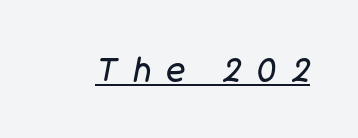
Q: Is the text bold? A: No.
Q: Is the text italic (slanted)? A: Yes, it leans right by about 11 degrees.
Q: Is the text underlined? A: Yes.
Q: Is the spacing between letters normal or unusually wide? A: Unusually wide.
Q: Width (condensed, normal, or wide)? A: Normal.
Q: Stroke contrast? A: Low.
Q: x-height? A: Large.
Q: Monospaced? A: No.
